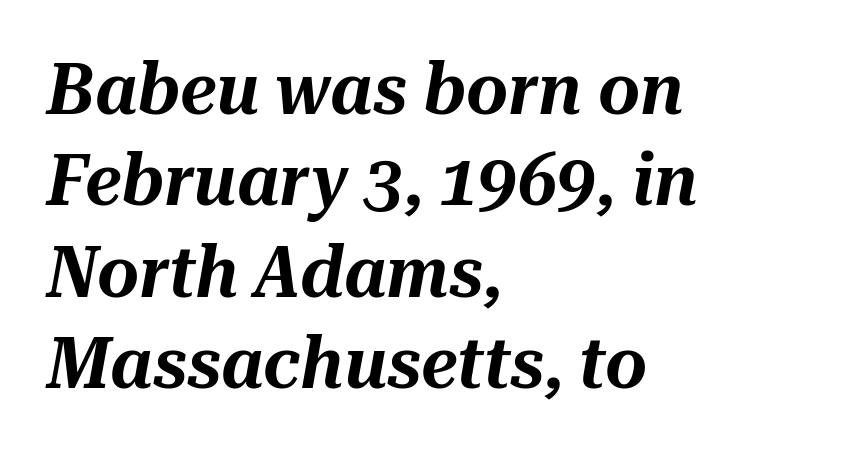
{"italic": "yes", "lean": "right", "slant_degrees": 10, "width": "normal", "stroke_contrast": "medium", "x_height": "medium", "monospaced": "no", "underline": "no", "align": "left", "line_spacing": "normal", "line_spacing_ratio": 1.27, "letter_spacing": "normal", "letter_spacing_em": 0.0, "glyph_px": 72}
